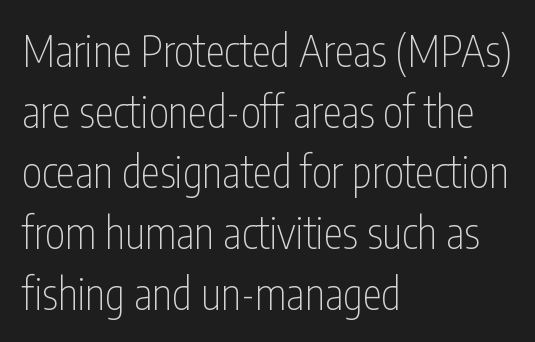
Q: Is the text bold? A: No.
Q: Is the text italic (slanted)? A: No, it is upright.
Q: Is the typeface a serif or a sans-serif typeface? A: Sans-serif.
Q: Is the text underlined? A: No.
Q: How is the paragraph aligned? A: Left-aligned.
Q: Is the spacing between letters normal or unusually wide? A: Normal.
Q: Is the spacing between lines tight, normal or loose? A: Normal.
Q: Width (condensed, normal, or wide)? A: Condensed.
Q: Stroke contrast? A: Low.
Q: x-height? A: Medium.
Q: Monospaced? A: No.
